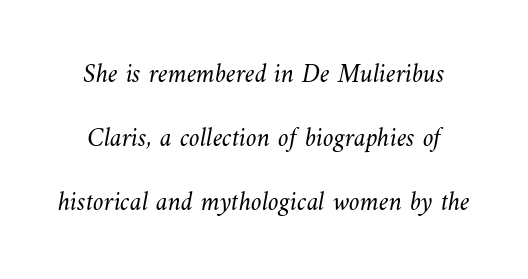
Nobody touched the tracking dial on this one. The passage shown is not bold in any degree. Honestly, there is no underline to notice here at all. The space between consecutive lines is lavish.
